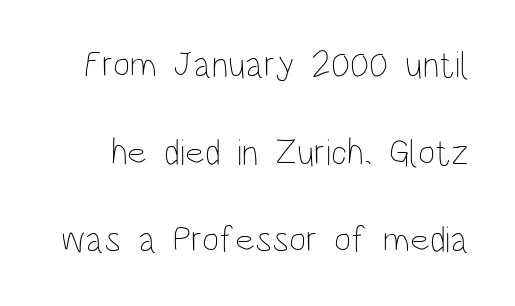
{"italic": "no", "bold": "no", "weight": "thin", "width": "condensed", "stroke_contrast": "low", "x_height": "large", "monospaced": "no", "underline": "no", "line_spacing": "loose", "line_spacing_ratio": 2.37, "letter_spacing": "normal", "letter_spacing_em": 0.0, "glyph_px": 37}
